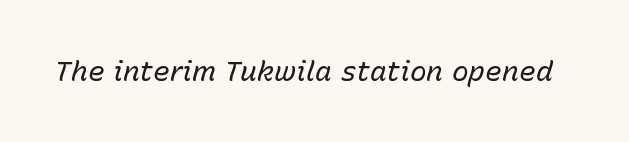
The image shows 28 px regular-weight type, italic (leaning right); set normal letter spacing, not underlined; low stroke contrast and a medium x-height.
